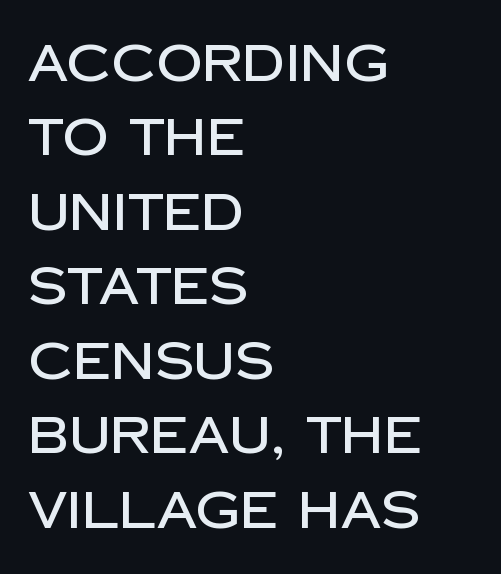
Horizontal bands of white between lines are of average thickness. Nobody drew a line under any word here. Regarding serifs, this sample does without them. Style check: upright. If you drew a ruler down the left edge, every line would touch it. Do the characters align in a grid? No, the font is proportional.
